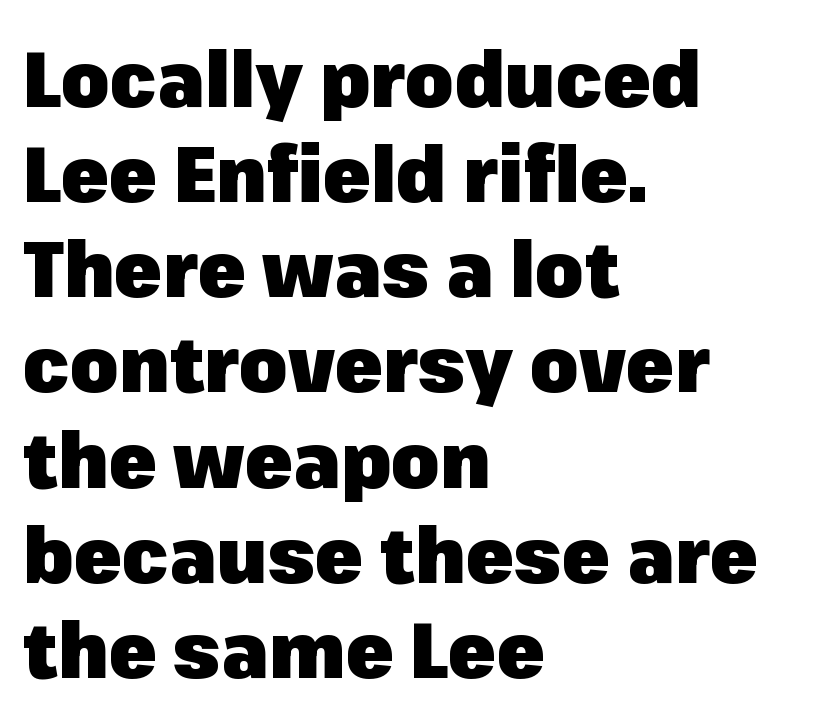
Q: Is the text bold? A: Yes.
Q: Is the text italic (slanted)? A: No, it is upright.
Q: Is the typeface a serif or a sans-serif typeface? A: Sans-serif.
Q: Is the text underlined? A: No.
Q: How is the paragraph aligned? A: Left-aligned.
Q: Is the spacing between letters normal or unusually wide? A: Normal.
Q: Width (condensed, normal, or wide)? A: Normal.
Q: Stroke contrast? A: Low.
Q: x-height? A: Medium.
Q: Monospaced? A: No.
